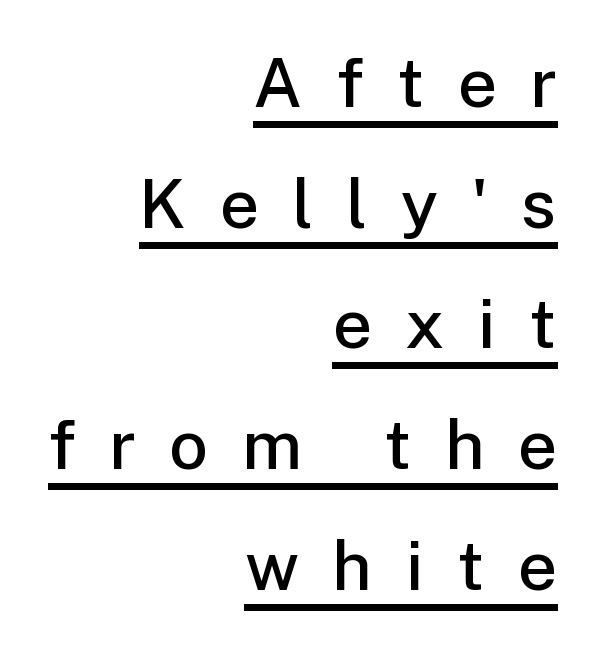
The image shows 69 px semibold sans-serif type, upright; set right-aligned, line spacing 1.75x, unusually wide letter spacing (+0.48 em), underlined; low stroke contrast and a medium x-height.
